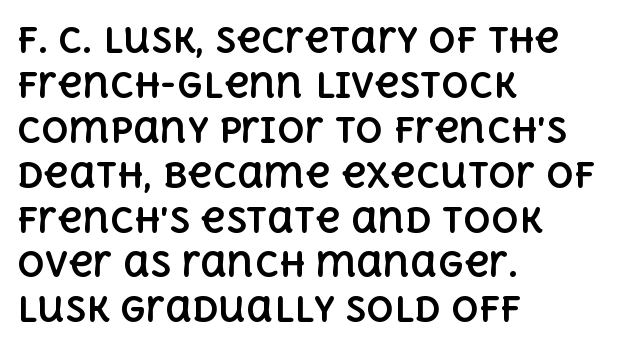
{"italic": "no", "bold": "yes", "weight": "bold", "width": "normal", "x_height": "large", "monospaced": "no", "underline": "no", "align": "left", "line_spacing": "normal", "line_spacing_ratio": 1.32, "letter_spacing": "normal", "letter_spacing_em": 0.0, "glyph_px": 34}
